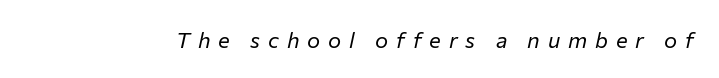
If you drew a line through each stem, it would be angled. Lines of text with bare space underneath. Vertical stems look standard width or narrower in stroke. Observe the wide spacing: letters keep a clear distance from each other.
